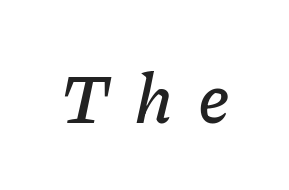
{"italic": "yes", "lean": "right", "slant_degrees": 11, "width": "normal", "stroke_contrast": "low", "x_height": "medium", "monospaced": "no", "underline": "no", "letter_spacing": "wide", "letter_spacing_em": 0.36, "glyph_px": 70}
